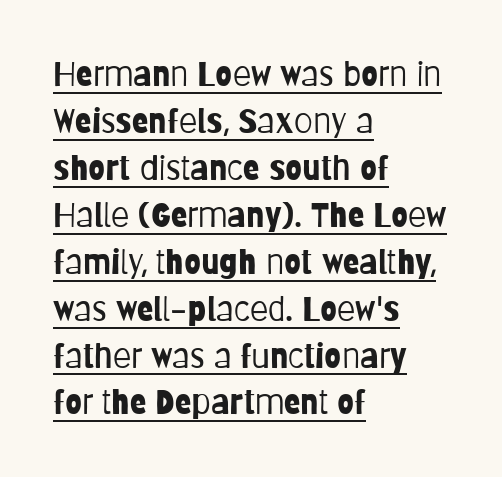
{"serif": "no", "italic": "no", "bold": "no", "weight": "light", "width": "condensed", "stroke_contrast": "low", "x_height": "large", "monospaced": "no", "underline": "yes", "align": "left", "line_spacing": "normal", "line_spacing_ratio": 1.38, "letter_spacing": "normal", "letter_spacing_em": 0.0, "glyph_px": 34}
